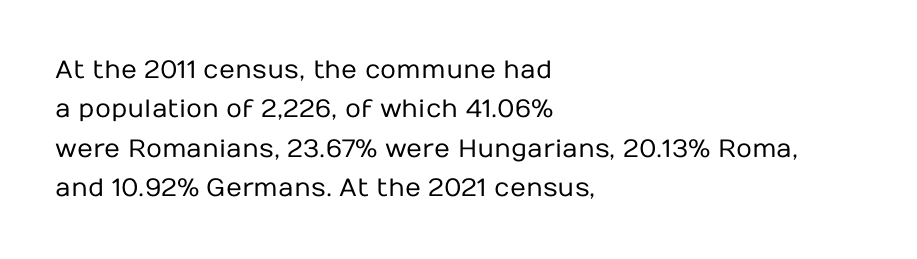
This block has exactly the height ordinary leading produces. Heft: none added — not bold. The face used here is rendered with its standard letterfit. Horizontally, the lines are justified to the leading edge only.
